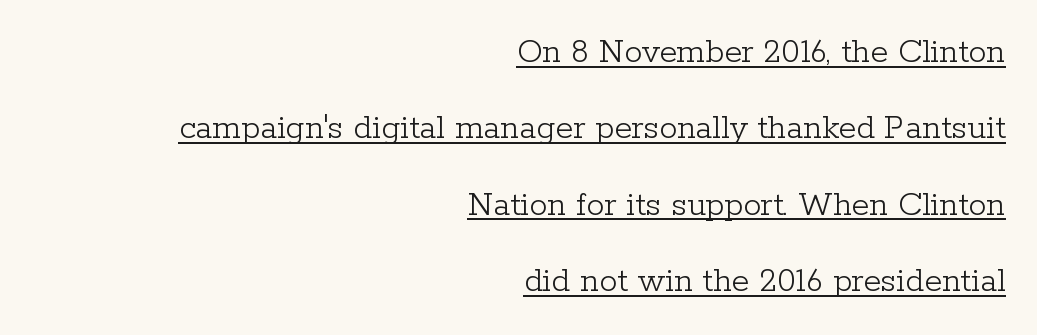
Regarding leading, the lines here are spaced well apart. Unbolded letterforms with no extra heft. A typesetter would mark this as roman, not italic. Compared with typical body copy, the letter spacing here is the same. The rendering anchors every line to the right-hand side.
